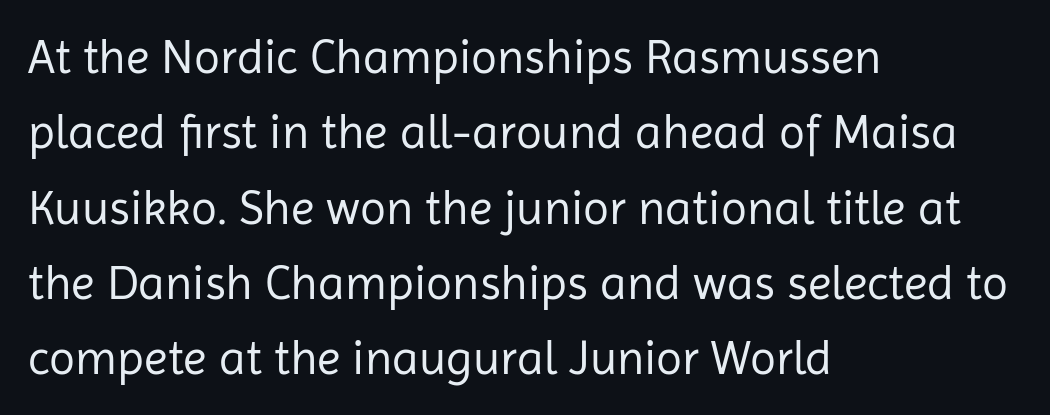
{"serif": "no", "italic": "no", "bold": "no", "weight": "regular", "width": "normal", "stroke_contrast": "low", "x_height": "medium", "monospaced": "no", "underline": "no", "align": "left", "line_spacing": "normal", "line_spacing_ratio": 1.57, "letter_spacing": "normal", "letter_spacing_em": 0.0, "glyph_px": 48}
